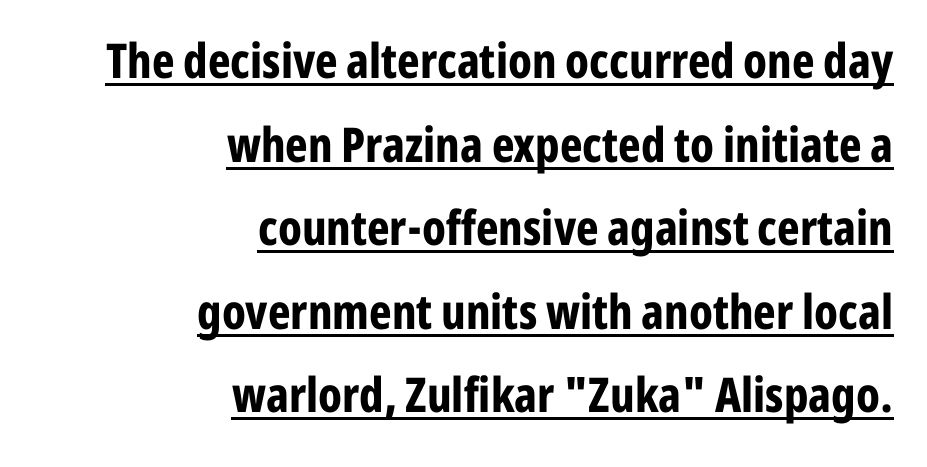
The image shows 48 px bold, condensed sans-serif type, upright; set right-aligned, line spacing 1.74x, normal letter spacing, underlined; low stroke contrast and a medium x-height.
